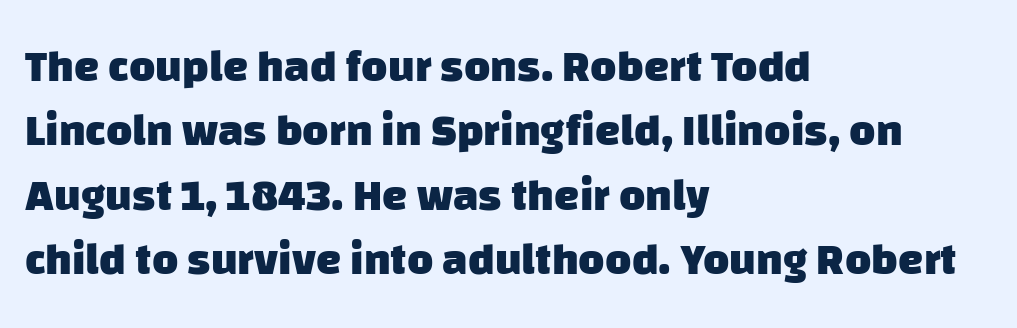
{"serif": "no", "bold": "yes", "weight": "heavy", "width": "normal", "stroke_contrast": "low", "x_height": "large", "monospaced": "no", "underline": "no", "align": "left", "line_spacing": "normal", "line_spacing_ratio": 1.43, "letter_spacing": "normal", "letter_spacing_em": 0.0, "glyph_px": 45}
